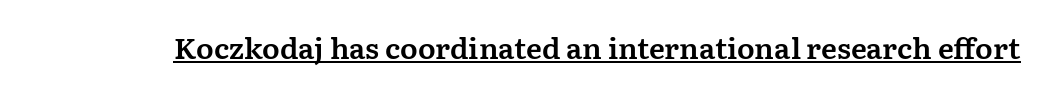
The image shows 29 px serif type, upright; set normal letter spacing, underlined; medium stroke contrast and a medium x-height.
